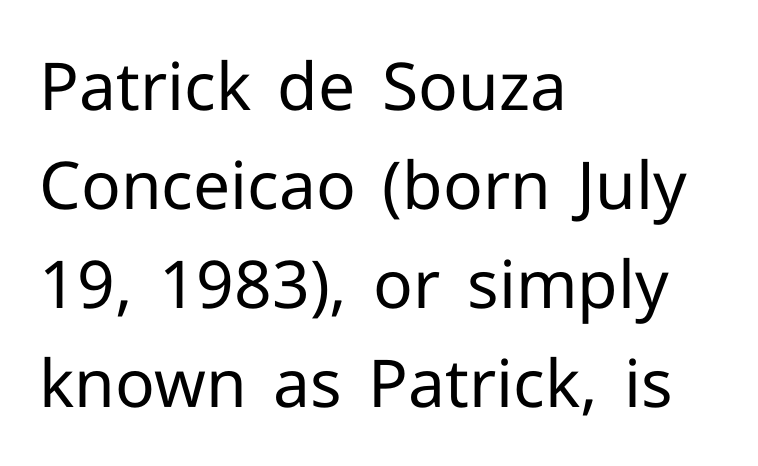
Q: Is the text bold? A: No.
Q: Is the text italic (slanted)? A: No, it is upright.
Q: Is the typeface a serif or a sans-serif typeface? A: Sans-serif.
Q: Is the text underlined? A: No.
Q: How is the paragraph aligned? A: Left-aligned.
Q: Is the spacing between letters normal or unusually wide? A: Normal.
Q: Is the spacing between lines tight, normal or loose? A: Normal.
Q: Width (condensed, normal, or wide)? A: Normal.
Q: Stroke contrast? A: Low.
Q: x-height? A: Medium.
Q: Monospaced? A: No.
